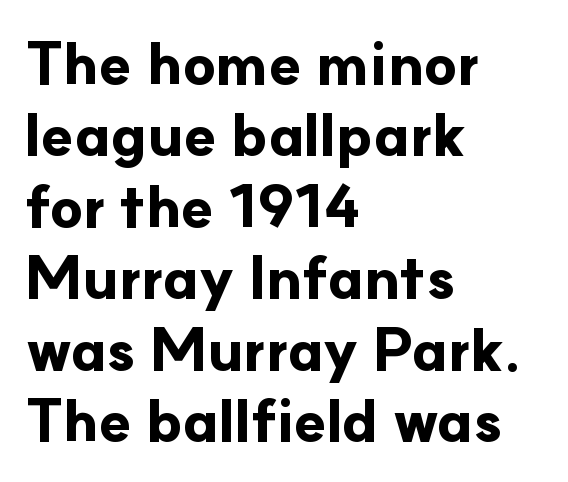
{"serif": "no", "italic": "no", "bold": "yes", "weight": "bold", "width": "normal", "stroke_contrast": "low", "x_height": "small", "monospaced": "no", "underline": "no", "align": "left", "line_spacing_ratio": 1.21, "letter_spacing": "normal", "letter_spacing_em": 0.0, "glyph_px": 59}
